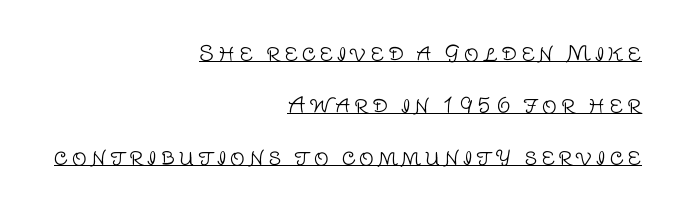
Q: Is the text bold? A: No.
Q: Is the text italic (slanted)? A: Yes.
Q: Is the text underlined? A: Yes.
Q: How is the paragraph aligned? A: Right-aligned.
Q: Is the spacing between lines tight, normal or loose? A: Loose.
